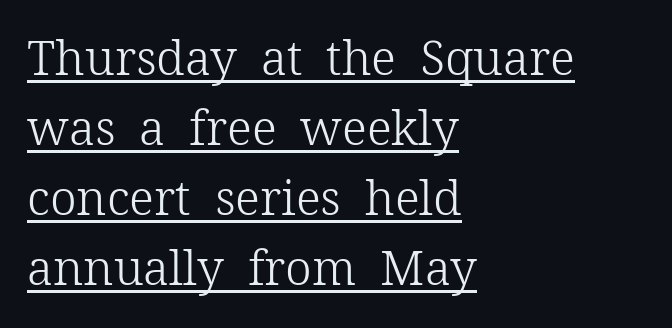
The image shows 48 px light serif type, upright; set left-aligned, normal line spacing (1.46x), normal letter spacing, underlined; low stroke contrast and a medium x-height.
